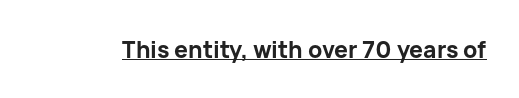
Q: Is the text bold? A: Yes.
Q: Is the text italic (slanted)? A: No, it is upright.
Q: Is the text underlined? A: Yes.
Q: Is the spacing between letters normal or unusually wide? A: Normal.
